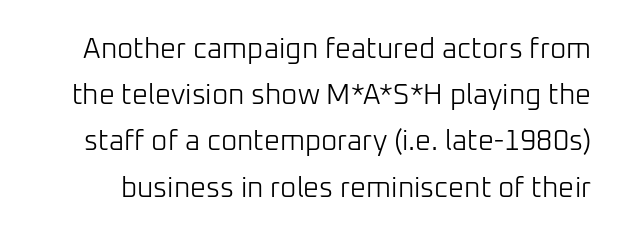
{"serif": "no", "italic": "no", "bold": "no", "weight": "light", "width": "normal", "stroke_contrast": "low", "x_height": "medium", "monospaced": "no", "underline": "no", "line_spacing": "normal", "line_spacing_ratio": 1.65, "letter_spacing": "normal", "letter_spacing_em": 0.0, "glyph_px": 28}
